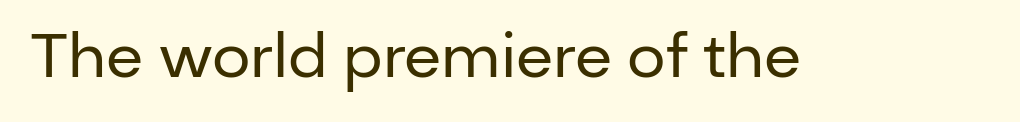
{"serif": "no", "italic": "no", "bold": "no", "weight": "regular", "width": "normal", "stroke_contrast": "low", "x_height": "medium", "monospaced": "no", "underline": "no", "letter_spacing": "normal", "letter_spacing_em": 0.0, "glyph_px": 61}
